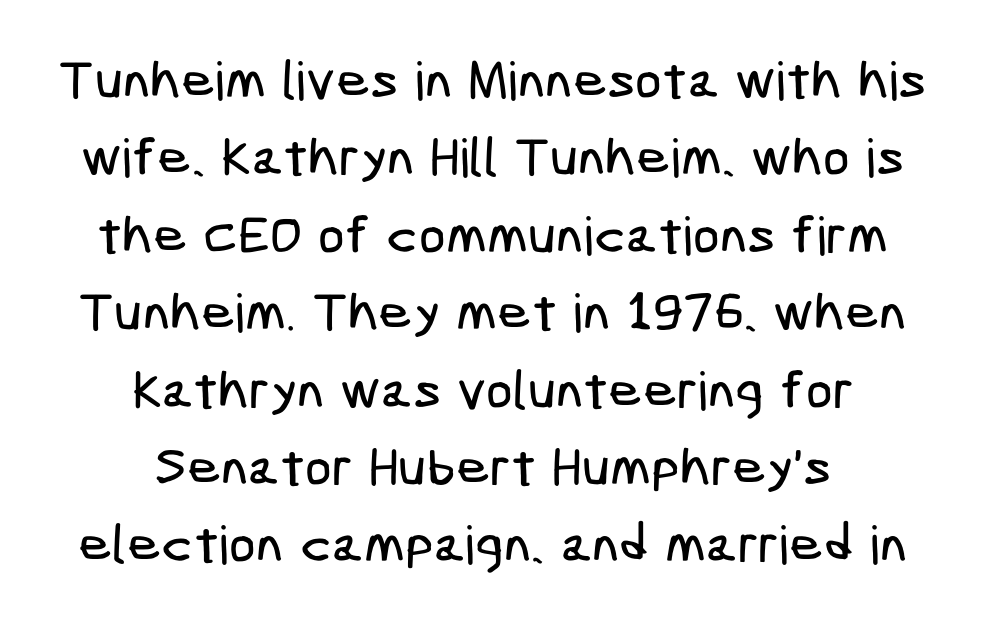
{"serif": "no", "width": "condensed", "stroke_contrast": "low", "x_height": "medium", "underline": "no", "align": "center", "line_spacing": "normal", "line_spacing_ratio": 1.46, "letter_spacing": "normal", "letter_spacing_em": 0.0, "glyph_px": 53}
